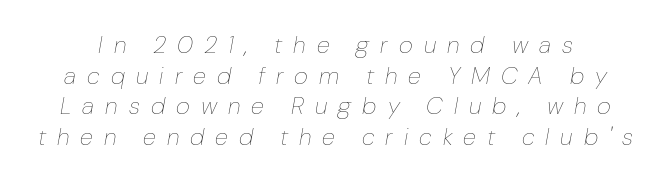
Looking at the ascenders, they clearly lean. Only glyphs here, with clear space below each row. Rows of type keep a routine distance in the vertical direction. Heft: none added — not bold.
